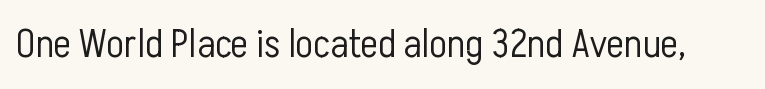
Is this a fixed-width face? No — the glyphs have proportional, varying widths. Check where the strokes stop: nothing finishes them off — pure sans. Honestly, the letter spacing is just normal — you wouldn't notice it. Is this a heavy cut? Hardly; it is regular or lighter.
